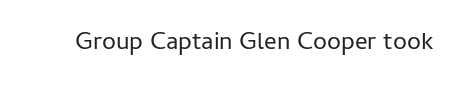
The image shows 25 px text type, upright; set normal letter spacing, not underlined.
